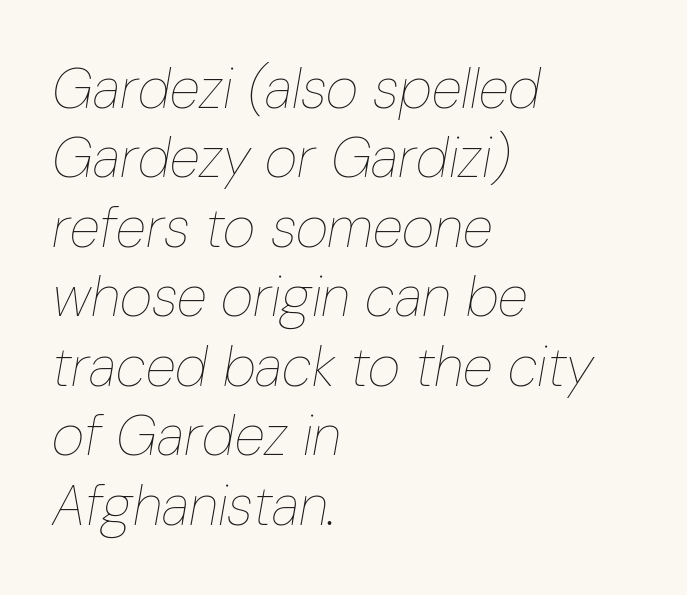
Q: Is the text bold? A: No.
Q: Is the text italic (slanted)? A: Yes, it leans right by about 10 degrees.
Q: Is the text underlined? A: No.
Q: How is the paragraph aligned? A: Left-aligned.
Q: Is the spacing between letters normal or unusually wide? A: Normal.
Q: Width (condensed, normal, or wide)? A: Condensed.
Q: Stroke contrast? A: Low.
Q: x-height? A: Medium.
Q: Monospaced? A: No.
